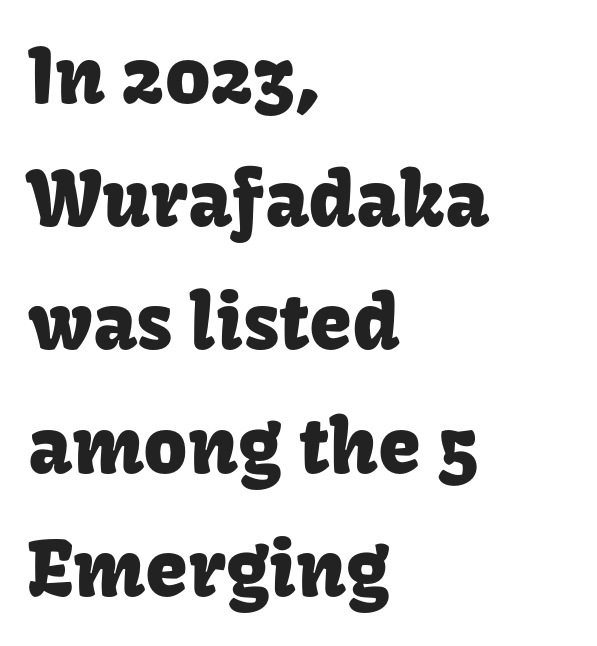
Typeset ragged right — the left edge is the straight one. Letters rest on an invisible, unmarked baseline. Character widths vary here, with narrow letters taking less room than wide ones. Italic: no, the glyphs are upright roman.
